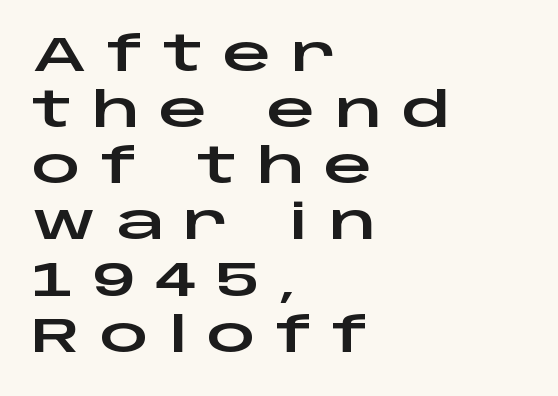
{"serif": "no", "italic": "no", "width": "wide", "stroke_contrast": "low", "x_height": "large", "monospaced": "no", "underline": "no", "align": "left", "line_spacing_ratio": 1.17, "letter_spacing": "wide", "letter_spacing_em": 0.41, "glyph_px": 48}
